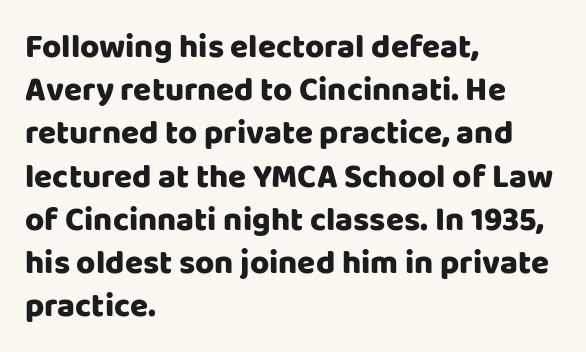
{"serif": "no", "italic": "no", "width": "normal", "stroke_contrast": "low", "x_height": "large", "monospaced": "no", "underline": "no", "align": "left", "line_spacing": "normal", "line_spacing_ratio": 1.31, "letter_spacing": "normal", "letter_spacing_em": 0.0, "glyph_px": 33}
